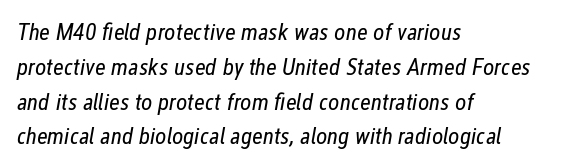
The setting favours the left margin, as ordinary paragraphs usually do. Yep, that's italic — everything's leaning. The glyphs are unaccompanied by any horizontal stroke below them. The rows are spaced the way most documents space them. The strokes are not fattened; the text isn't bold. Glyph-to-glyph distance matches everyday printed text.
